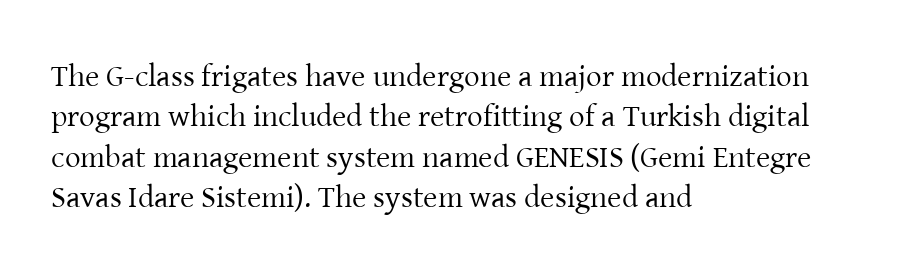
The image shows 31 px regular-weight serif type, upright; set left-aligned, normal line spacing (1.3x), normal letter spacing, not underlined; low stroke contrast and a medium x-height.
